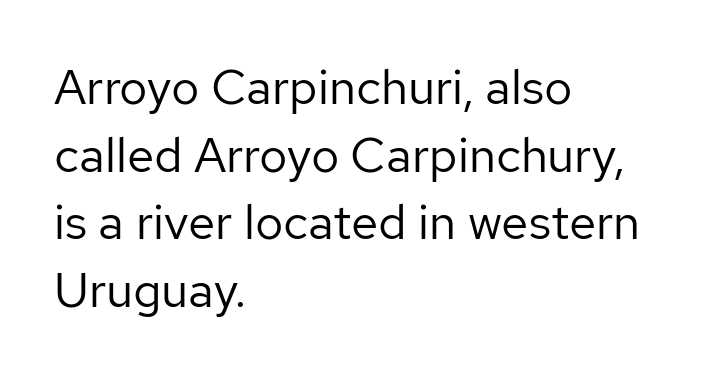
{"serif": "no", "italic": "no", "bold": "no", "weight": "regular", "width": "normal", "stroke_contrast": "low", "x_height": "medium", "monospaced": "no", "underline": "no", "align": "left", "line_spacing": "normal", "line_spacing_ratio": 1.38, "letter_spacing": "normal", "letter_spacing_em": 0.0, "glyph_px": 49}
